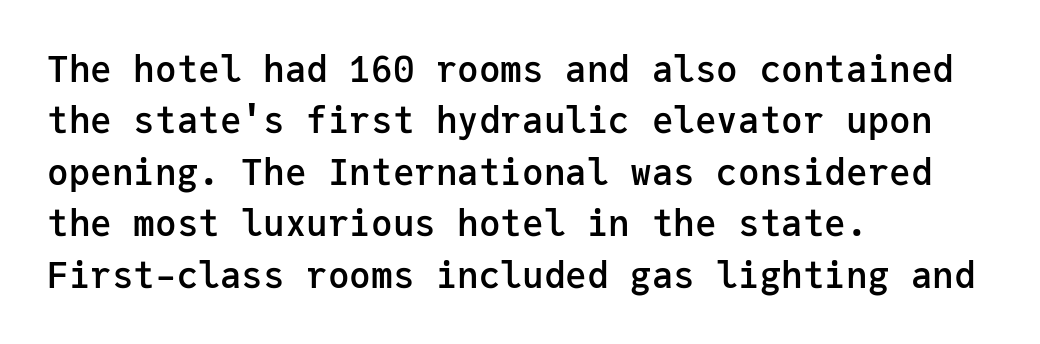
{"serif": "no", "italic": "no", "bold": "semi", "weight": "semibold", "width": "normal", "stroke_contrast": "low", "x_height": "medium", "monospaced": "yes", "underline": "no", "align": "left", "line_spacing": "normal", "line_spacing_ratio": 1.43, "letter_spacing": "normal", "letter_spacing_em": 0.0, "glyph_px": 36}
